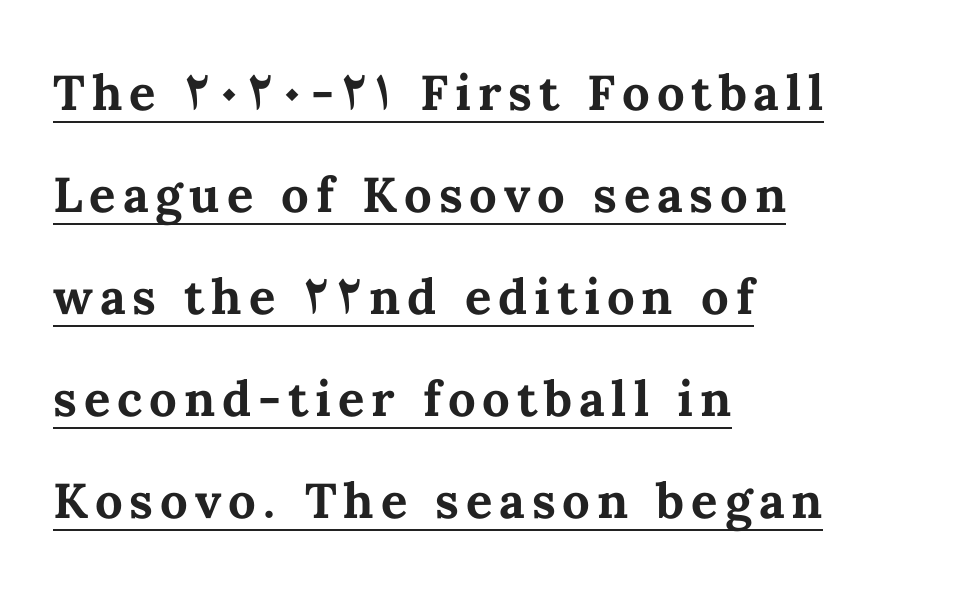
The image shows 49 px bold type, upright; set left-aligned, loose line spacing (2.08x), underlined; medium stroke contrast and a medium x-height.
